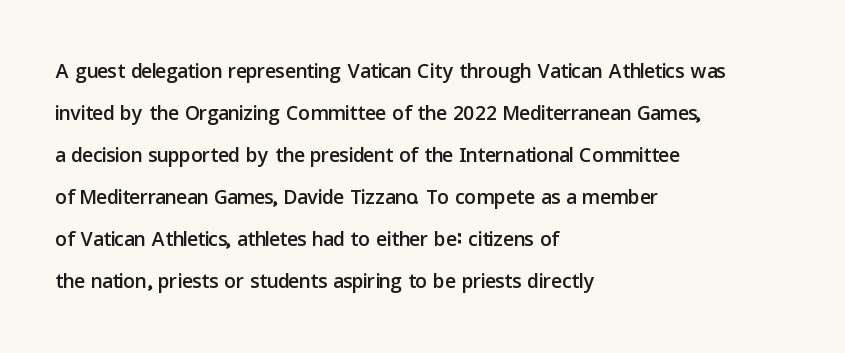
Glance below the letters and you will spot only blank space. This sample keeps an unexceptional amount of space between lines. The letters sit at their default tracking, neither squeezed nor spread. Serif or sans? Sans — the stroke terminals are bare. Varying glyph widths throughout — classic text-font behaviour. The font's upright variant was chosen for this text.
